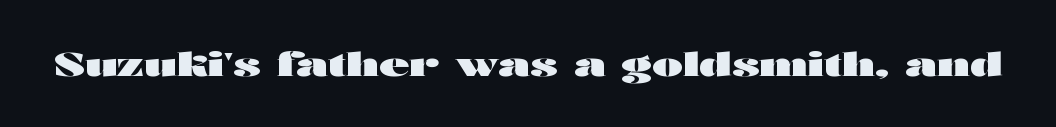
The font is running at its bold setting. The letters stand straight up with perfectly vertical stems. The gap between lines stays unmarked.
